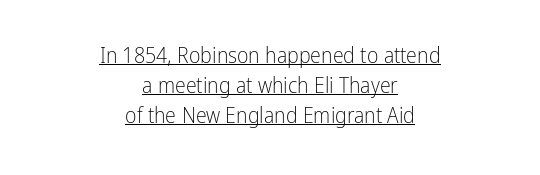
Q: Is the text bold? A: No.
Q: Is the text italic (slanted)? A: No, it is upright.
Q: Is the text underlined? A: Yes.
Q: How is the paragraph aligned? A: Centered.
Q: Is the spacing between letters normal or unusually wide? A: Normal.
Q: Is the spacing between lines tight, normal or loose? A: Normal.
